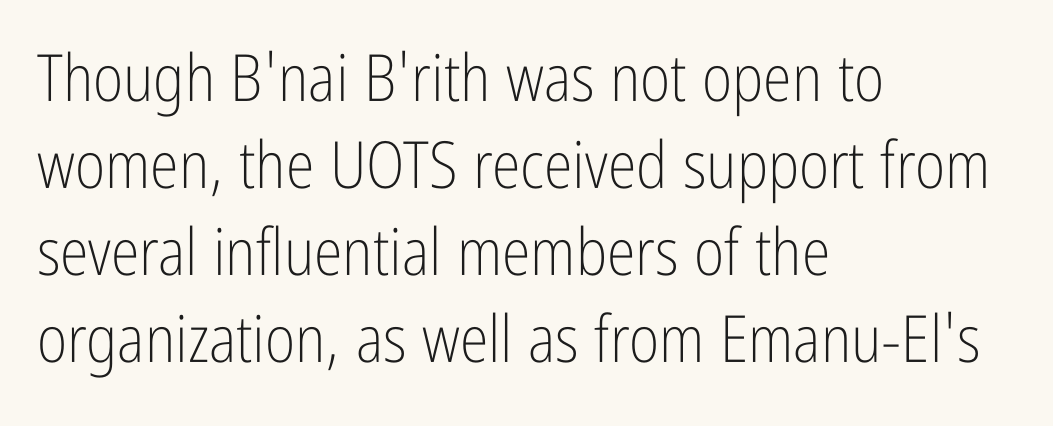
Q: Is the text bold? A: No.
Q: Is the text italic (slanted)? A: No, it is upright.
Q: Is the typeface a serif or a sans-serif typeface? A: Sans-serif.
Q: Is the text underlined? A: No.
Q: How is the paragraph aligned? A: Left-aligned.
Q: Is the spacing between letters normal or unusually wide? A: Normal.
Q: Is the spacing between lines tight, normal or loose? A: Normal.
Q: Width (condensed, normal, or wide)? A: Condensed.
Q: Stroke contrast? A: Low.
Q: x-height? A: Medium.
Q: Monospaced? A: No.
